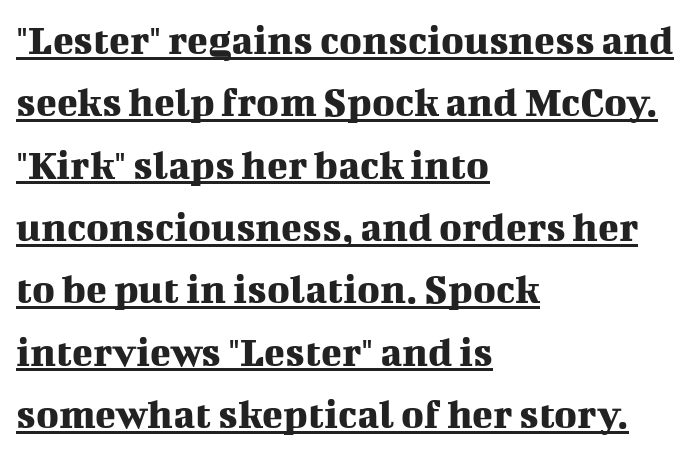
The image shows 43 px serif type, upright; set left-aligned, normal line spacing (1.45x), normal letter spacing, underlined; medium stroke contrast and a medium x-height.
